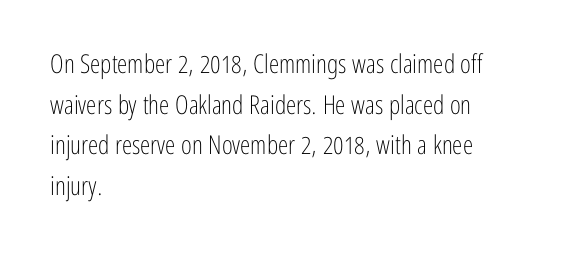
Q: Is the text bold? A: No.
Q: Is the text italic (slanted)? A: No, it is upright.
Q: Is the text underlined? A: No.
Q: How is the paragraph aligned? A: Left-aligned.
Q: Is the spacing between letters normal or unusually wide? A: Normal.
Q: Is the spacing between lines tight, normal or loose? A: Normal.
